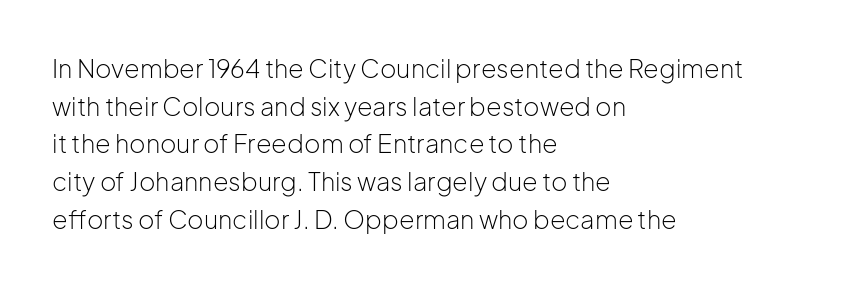
{"italic": "no", "bold": "no", "underline": "no", "align": "left", "line_spacing": "normal", "line_spacing_ratio": 1.51, "letter_spacing": "normal", "letter_spacing_em": 0.0, "glyph_px": 25}
